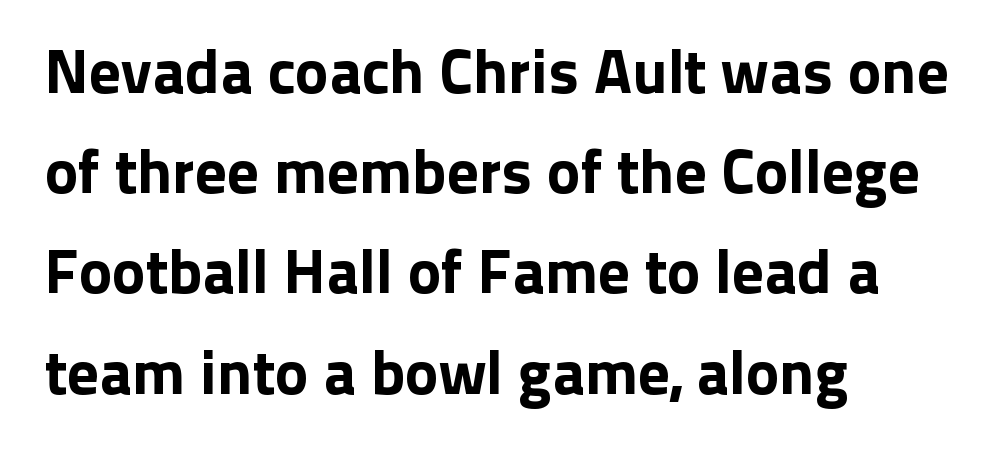
{"serif": "no", "italic": "no", "width": "normal", "stroke_contrast": "low", "x_height": "medium", "monospaced": "no", "underline": "no", "align": "left", "line_spacing": "normal", "line_spacing_ratio": 1.59, "letter_spacing": "normal", "letter_spacing_em": 0.0, "glyph_px": 63}
